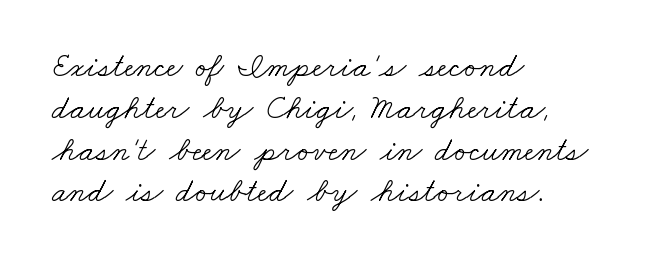
{"serif": "yes", "bold": "no", "weight": "light", "width": "wide", "stroke_contrast": "low", "x_height": "small", "monospaced": "no", "underline": "no", "align": "left", "line_spacing_ratio": 1.23, "letter_spacing": "normal", "letter_spacing_em": 0.0, "glyph_px": 34}
